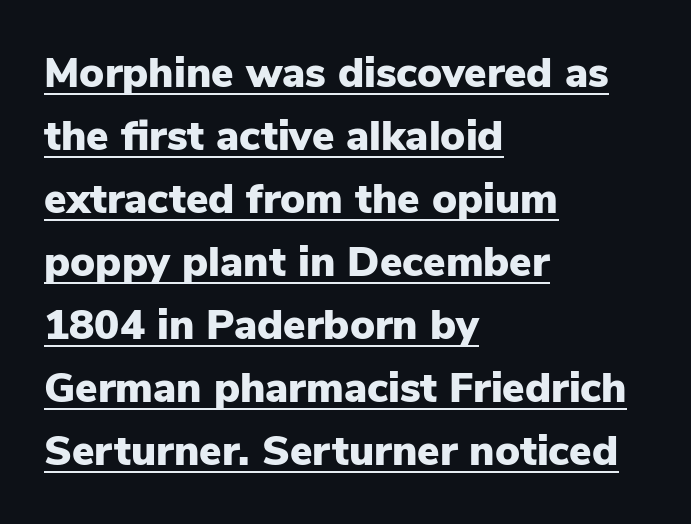
The image shows 42 px heavy sans-serif type, upright; set left-aligned, normal line spacing (1.5x), normal letter spacing, underlined; low stroke contrast and a medium x-height.
